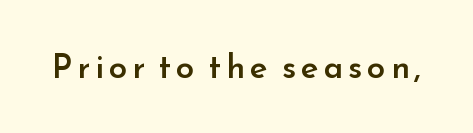
{"serif": "no", "italic": "no", "bold": "semi", "weight": "semibold", "width": "normal", "stroke_contrast": "low", "x_height": "small", "monospaced": "no", "underline": "no", "glyph_px": 33}
